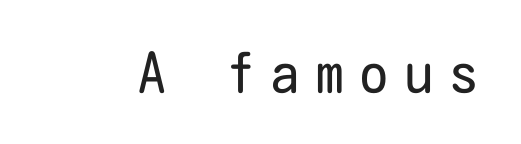
Q: Is the text bold? A: No.
Q: Is the text italic (slanted)? A: No, it is upright.
Q: Is the typeface a serif or a sans-serif typeface? A: Sans-serif.
Q: Is the text underlined? A: No.
Q: Is the spacing between letters normal or unusually wide? A: Unusually wide.
Q: Width (condensed, normal, or wide)? A: Condensed.
Q: Stroke contrast? A: Low.
Q: x-height? A: Medium.
